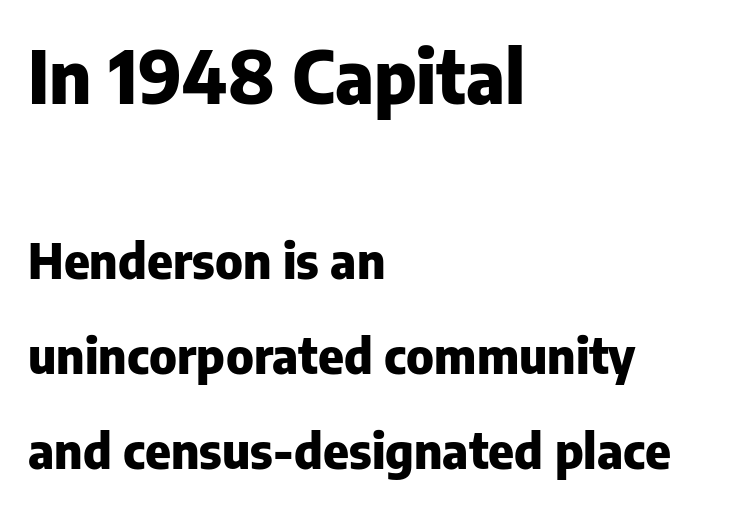
Honestly, the rows look like they've been pulled way apart. Underline: absent. No extra tracking has been applied to these lines. Rendered with straight, roman letterforms. Top chunk: large. Bottom chunk: small. Heft: maximum for text — a bold.
